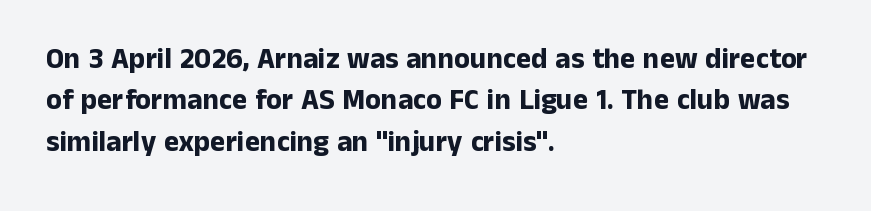
The image shows 29 px bold sans-serif type, upright; set left-aligned, normal line spacing (1.43x), normal letter spacing, not underlined; low stroke contrast and a medium x-height.
